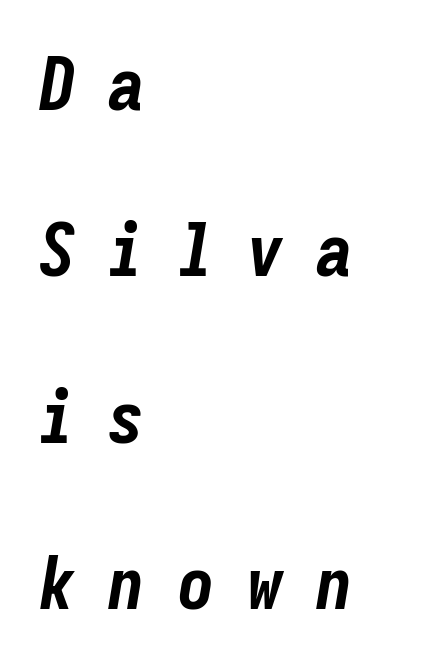
Reading down the column, the eye jumps a long way to each next line. How are the letters spaced? Widely, with obvious added tracking. The font's italic variant was chosen for this text. The letters march in equal steps, a hallmark of fixed-pitch type. The area under the type is left untouched. Strong, thick strokes mark this as bold type.
